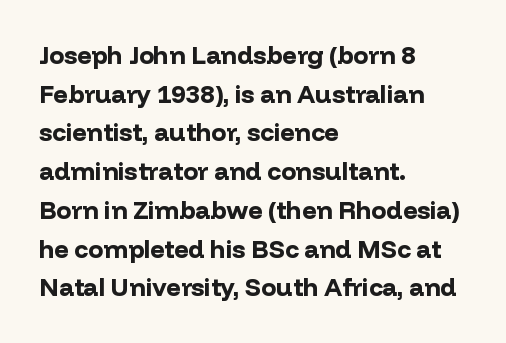
{"italic": "no", "bold": "yes", "underline": "no", "align": "left", "line_spacing": "normal", "line_spacing_ratio": 1.55, "letter_spacing": "normal", "letter_spacing_em": 0.0, "glyph_px": 25}
